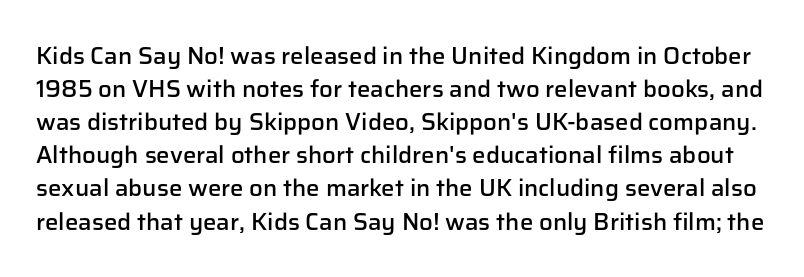
The image shows 24 px text type, upright; set normal line spacing (1.38x), normal letter spacing, not underlined.
